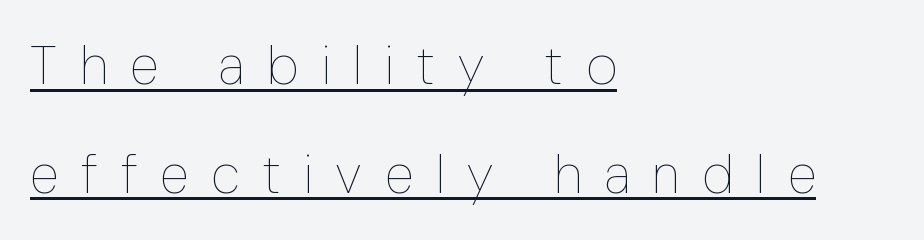
The image shows 54 px thin, condensed type, upright; set left-aligned, loose line spacing (2.01x), unusually wide letter spacing (+0.42 em), underlined; low stroke contrast and a medium x-height.
